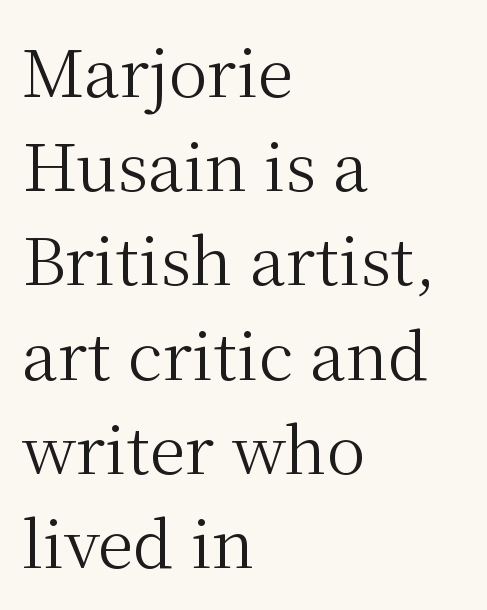
In terms of letterspacing, this is plain default setting. This is serif lettering, the kind often seen in printed books. Letters have the restrained weight of plain body copy at most. The passage shown is typed in a proportional face where columns would drift.
